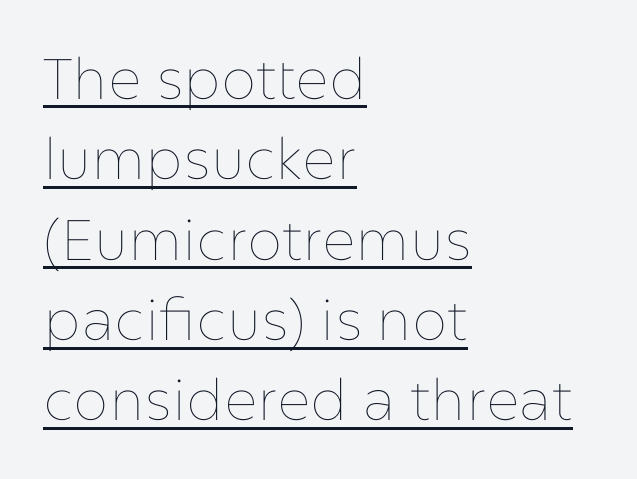
{"italic": "no", "bold": "no", "weight": "thin", "width": "normal", "stroke_contrast": "low", "x_height": "medium", "monospaced": "no", "underline": "yes", "align": "left", "line_spacing": "normal", "line_spacing_ratio": 1.41, "letter_spacing": "normal", "letter_spacing_em": 0.0, "glyph_px": 57}
